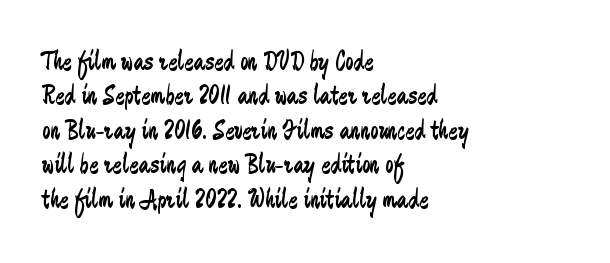
The image shows 28 px regular-weight, condensed sans-serif type; set left-aligned, line spacing 1.23x, normal letter spacing, not underlined; low stroke contrast and a small x-height.
